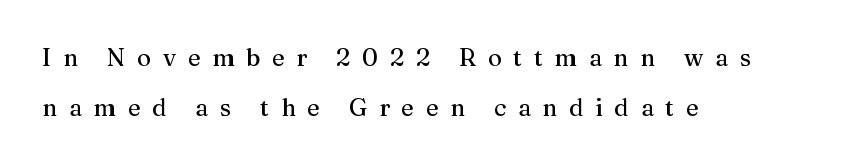
{"italic": "no", "underline": "no", "align": "left", "line_spacing": "loose", "line_spacing_ratio": 2.09, "letter_spacing": "wide", "letter_spacing_em": 0.49, "glyph_px": 24}
